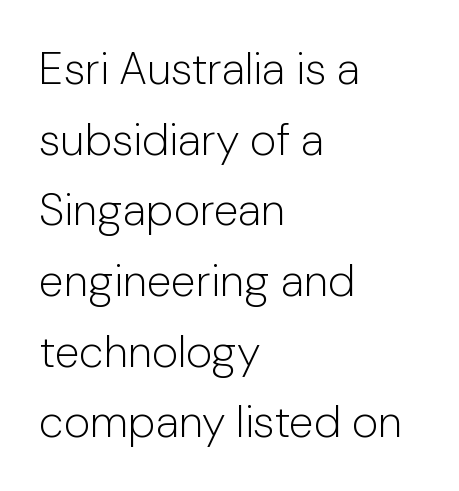
The image shows 45 px light sans-serif type, upright; set left-aligned, normal line spacing (1.57x), normal letter spacing, not underlined; low stroke contrast and a medium x-height.
